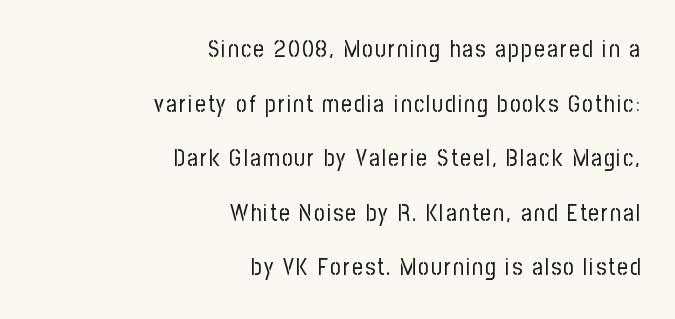
This sample trades compactness for vertical openness between lines. The characters are drawn with everyday or finer stroke widths. The glyphs are unaccompanied by any horizontal stroke below them. The passage is arranged like a letterhead date or caption credit — flush right.
